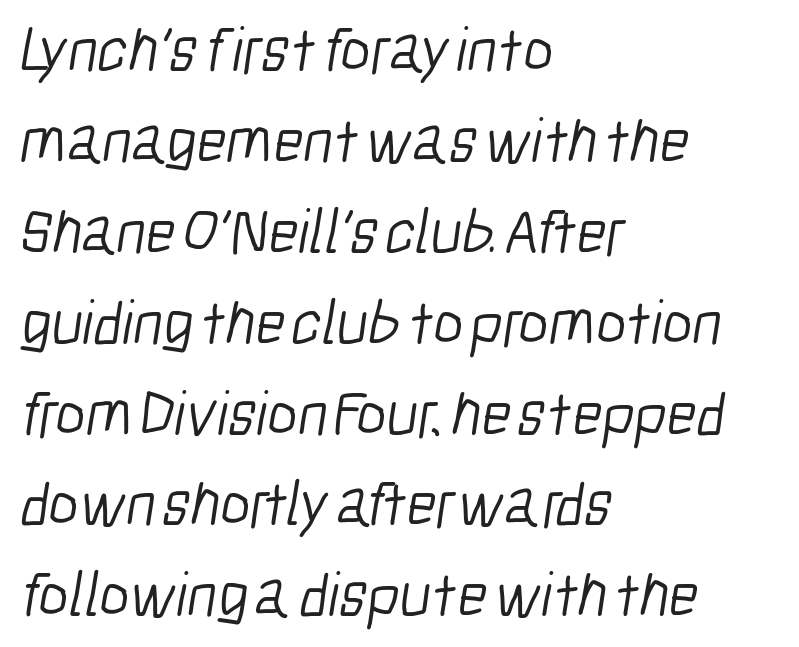
{"serif": "no", "bold": "no", "weight": "light", "width": "condensed", "stroke_contrast": "low", "x_height": "medium", "monospaced": "no", "underline": "no", "align": "left", "line_spacing": "normal", "line_spacing_ratio": 1.42, "letter_spacing": "normal", "letter_spacing_em": 0.0, "glyph_px": 64}
